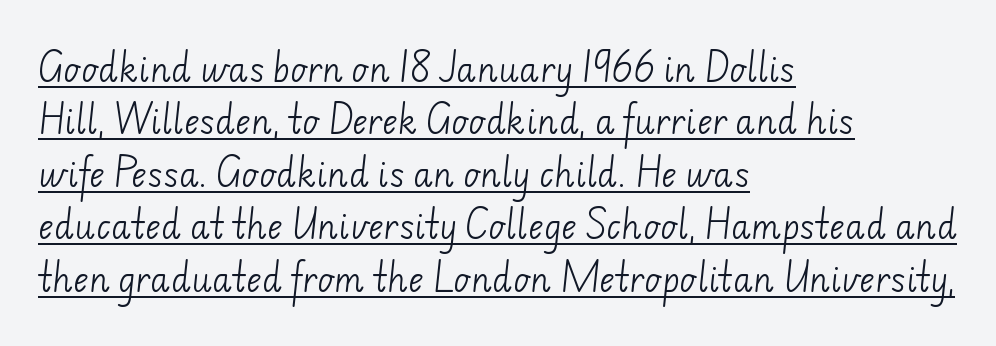
Q: Is the text bold? A: No.
Q: Is the typeface a serif or a sans-serif typeface? A: Sans-serif.
Q: Is the text underlined? A: Yes.
Q: How is the paragraph aligned? A: Left-aligned.
Q: Is the spacing between letters normal or unusually wide? A: Normal.
Q: Is the spacing between lines tight, normal or loose? A: Normal.
Q: Width (condensed, normal, or wide)? A: Normal.
Q: Stroke contrast? A: Low.
Q: x-height? A: Small.
Q: Monospaced? A: No.
